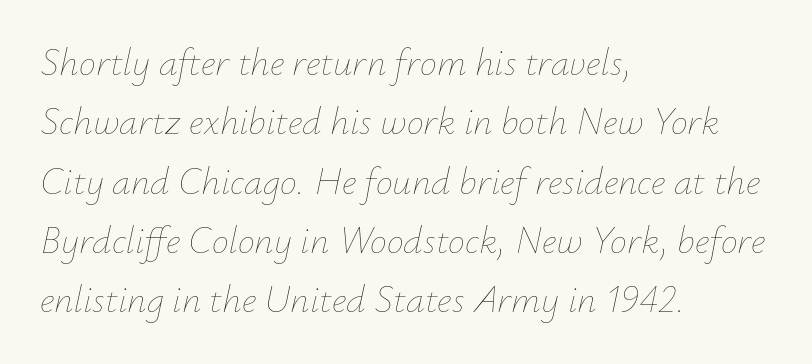
Q: Is the text bold? A: No.
Q: Is the text italic (slanted)? A: Yes, it leans right by about 12 degrees.
Q: Is the text underlined? A: No.
Q: How is the paragraph aligned? A: Left-aligned.
Q: Is the spacing between letters normal or unusually wide? A: Normal.
Q: Is the spacing between lines tight, normal or loose? A: Normal.
Q: Width (condensed, normal, or wide)? A: Normal.
Q: Stroke contrast? A: Low.
Q: x-height? A: Small.
Q: Monospaced? A: No.
